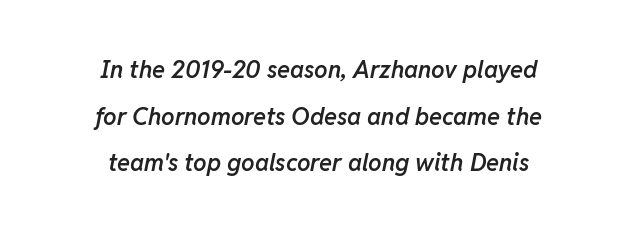
Reading down the column, the eye jumps a long way to each next line. The font is running at a semibold setting, under full bold. No extra tracking has been applied to these lines. The passage is arranged like a title page — every line centered. Anything drawn beneath the words? Only blank space.
